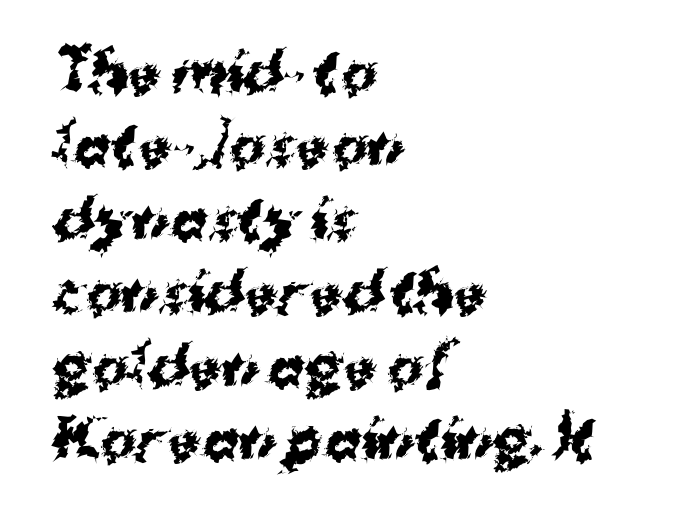
Q: Is the text bold? A: Yes.
Q: Is the typeface a serif or a sans-serif typeface? A: Sans-serif.
Q: Is the text underlined? A: No.
Q: How is the paragraph aligned? A: Left-aligned.
Q: Is the spacing between letters normal or unusually wide? A: Normal.
Q: Is the spacing between lines tight, normal or loose? A: Normal.
Q: Width (condensed, normal, or wide)? A: Normal.
Q: Stroke contrast? A: Medium.
Q: x-height? A: Medium.
Q: Monospaced? A: No.
